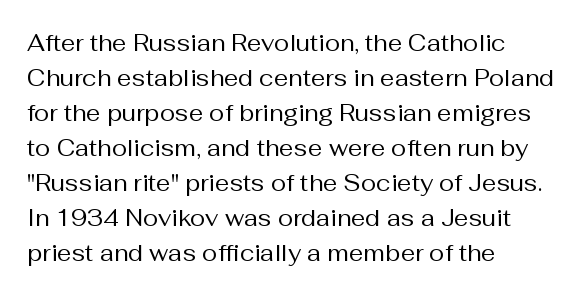
Weight: not bold — regular or lighter. The typesetter chose a ragged-right arrangement here. Each new line begins a customary step beneath the previous one. You could call the tracking neutral — neither tight nor loose. Only glyphs here, with clear space below each row. You can tell it's not italic because the verticals are truly vertical.
